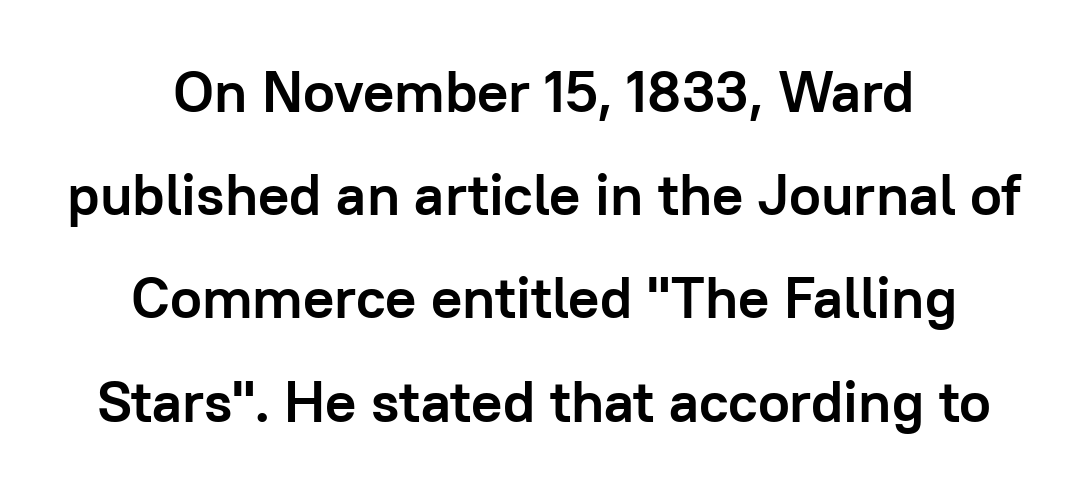
The image shows 58 px semibold sans-serif type, upright; set centered, line spacing 1.78x, normal letter spacing, not underlined; low stroke contrast and a medium x-height.
